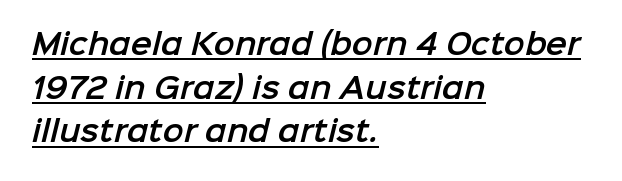
Q: Is the typeface a serif or a sans-serif typeface? A: Sans-serif.
Q: Is the text underlined? A: Yes.
Q: How is the paragraph aligned? A: Left-aligned.
Q: Is the spacing between letters normal or unusually wide? A: Normal.
Q: Is the spacing between lines tight, normal or loose? A: Normal.
Q: Width (condensed, normal, or wide)? A: Normal.
Q: Stroke contrast? A: Low.
Q: x-height? A: Medium.
Q: Monospaced? A: No.
